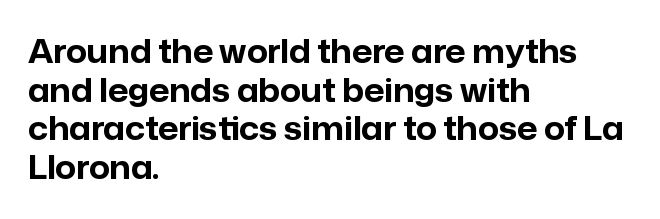
{"serif": "no", "italic": "no", "bold": "yes", "weight": "bold", "width": "normal", "stroke_contrast": "low", "x_height": "medium", "monospaced": "no", "underline": "no", "align": "left", "line_spacing_ratio": 1.21, "letter_spacing": "normal", "letter_spacing_em": 0.0, "glyph_px": 32}
